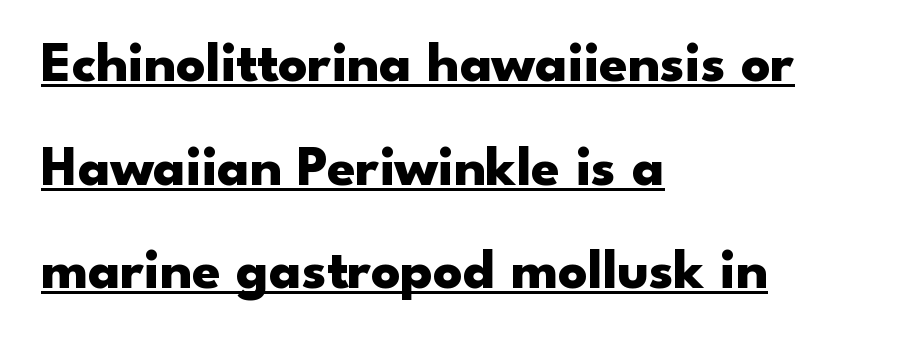
Q: Is the text bold? A: Yes.
Q: Is the text italic (slanted)? A: No, it is upright.
Q: Is the typeface a serif or a sans-serif typeface? A: Sans-serif.
Q: Is the text underlined? A: Yes.
Q: How is the paragraph aligned? A: Left-aligned.
Q: Is the spacing between letters normal or unusually wide? A: Normal.
Q: Width (condensed, normal, or wide)? A: Wide.
Q: Stroke contrast? A: Low.
Q: x-height? A: Small.
Q: Monospaced? A: No.
